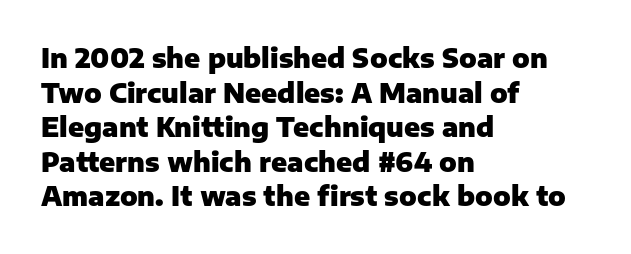
Do the letters lean? They stand straight. Standard letterfit; no display-style spreading of the glyphs. The strip under each line holds only bare page. The rendering anchors every line to the left-hand side. The glyphs have the mass of a bold cut. Quick note: interline space is typical.
